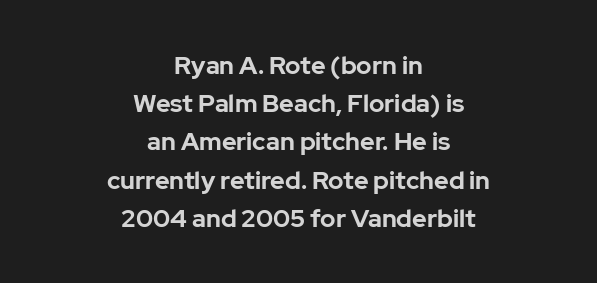
Line starts and ends both wander, symmetrically. Stroke thickness is high; the sample reads as a true bold. In terms of letterspacing, this is plain default setting. The zone under the glyphs is completely vacant. Characters remain perfectly vertical along every line. Students, observe: this is what conventionally led text looks like.
